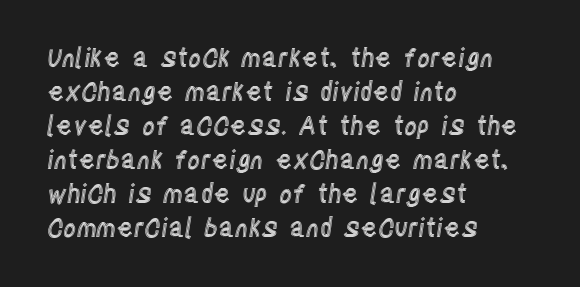
{"underline": "no", "align": "left", "line_spacing": "normal", "line_spacing_ratio": 1.36, "letter_spacing": "normal", "letter_spacing_em": 0.0, "glyph_px": 25}
